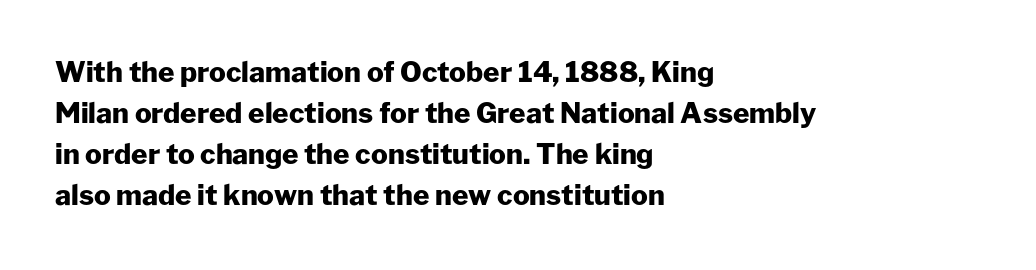
{"serif": "no", "italic": "no", "bold": "yes", "weight": "heavy", "width": "normal", "stroke_contrast": "low", "x_height": "medium", "monospaced": "no", "underline": "no", "align": "left", "line_spacing": "normal", "line_spacing_ratio": 1.47, "letter_spacing": "normal", "letter_spacing_em": 0.0, "glyph_px": 28}
